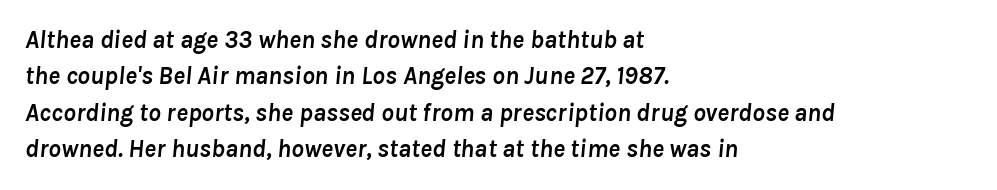
Q: Is the text bold? A: Yes.
Q: Is the text italic (slanted)? A: Yes, it leans right by about 8 degrees.
Q: Is the text underlined? A: No.
Q: How is the paragraph aligned? A: Left-aligned.
Q: Is the spacing between letters normal or unusually wide? A: Normal.
Q: Is the spacing between lines tight, normal or loose? A: Normal.
